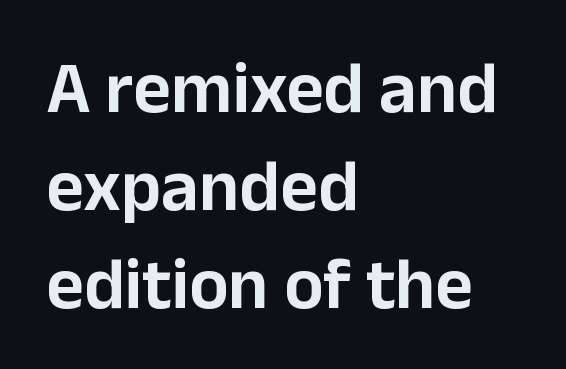
The rendering anchors every line to the left-hand side. Tracking value appears to be zero — textbook default spacing. The strip under each line holds only bare page. Baseline-to-baseline distance is the conventional proportion of letter height.
